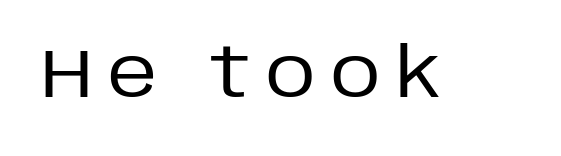
{"serif": "no", "italic": "no", "bold": "no", "weight": "regular", "width": "normal", "stroke_contrast": "low", "x_height": "large", "monospaced": "no", "underline": "no", "letter_spacing": "wide", "letter_spacing_em": 0.22, "glyph_px": 69}
